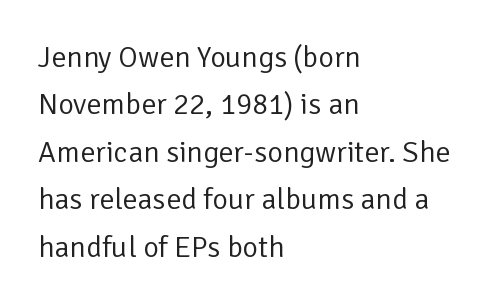
The image shows 30 px regular-weight sans-serif type, upright; set left-aligned, normal line spacing (1.58x), normal letter spacing, not underlined; low stroke contrast and a medium x-height.
